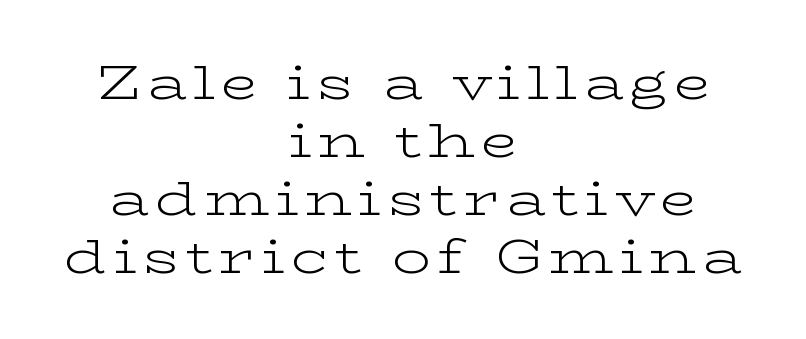
The paragraph has two soft edges and a firm central axis. Weight: not bold — regular or lighter. Spacing verdict: proportional, widths tailored to each character. The characters display serif detailing at their extremities. A typesetter would mark this as roman, not italic.
